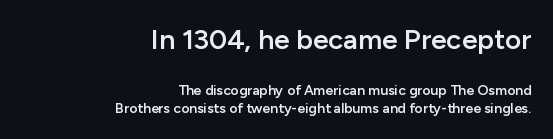
{"serif": "no", "italic": "no", "bold": "semi", "weight": "semibold", "width": "normal", "stroke_contrast": "low", "x_height": "medium", "monospaced": "no", "underline": "no", "align": "right", "line_spacing": "normal", "line_spacing_ratio": 1.29, "letter_spacing": "normal", "letter_spacing_em": 0.0, "larger_block": "first", "size_ratio": 2.0, "glyph_px": 28}
